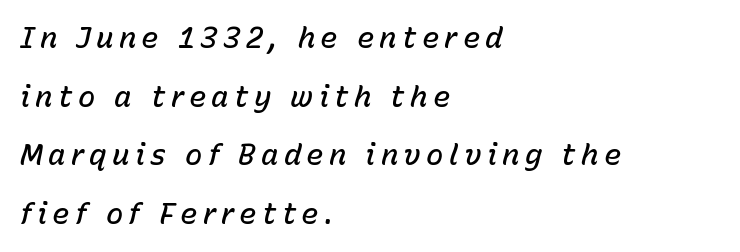
Q: Is the text bold? A: Semi-bold.
Q: Is the text italic (slanted)? A: Yes, it leans right by about 15 degrees.
Q: Is the text underlined? A: No.
Q: How is the paragraph aligned? A: Left-aligned.
Q: Is the spacing between lines tight, normal or loose? A: Loose.
Q: Width (condensed, normal, or wide)? A: Normal.
Q: Stroke contrast? A: Low.
Q: x-height? A: Medium.
Q: Monospaced? A: No.
